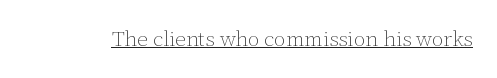
The image shows 21 px text type, upright; set normal letter spacing, underlined.
